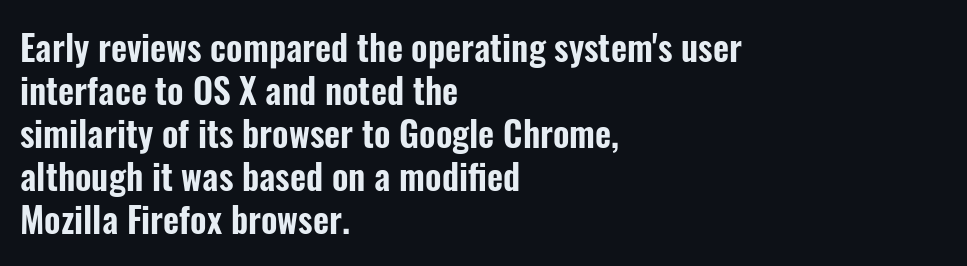
Casual observation: everything's shoved over to the left. The strip under each line holds only bare page. Stroke terminals: plain, sans-serif. Vertical strokes here are truly vertical.
